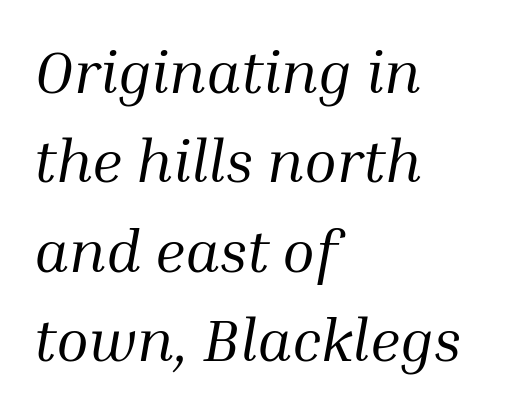
Are there feet on the stems? There are — it's a serif. Weight: in the light-to-regular range. Typeset ragged right — the left edge is the straight one. Think of a printed novel: that variable character pitch is what you see here.
